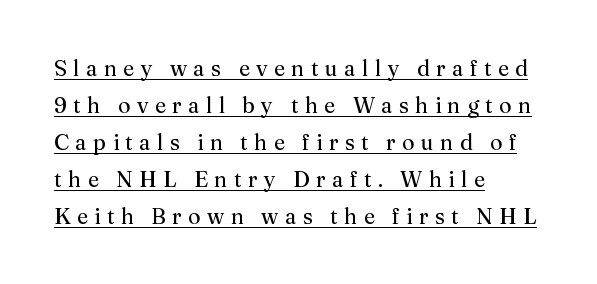
The image shows 22 px text type, upright; set left-aligned, normal line spacing (1.68x), unusually wide letter spacing (+0.29 em), underlined.
